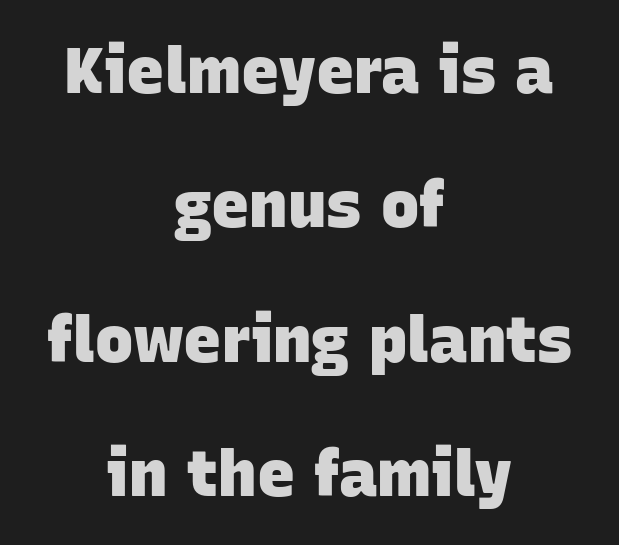
The glyphs have the mass of a bold cut. Each line is balanced around a shared central axis. The passage shown is typed in a proportional face where columns would drift. Honestly, there is no underline to notice here at all. Letter spacing: default.
